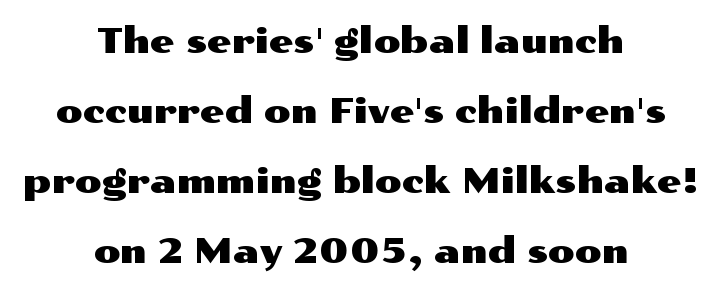
{"serif": "no", "italic": "no", "width": "wide", "stroke_contrast": "medium", "x_height": "medium", "monospaced": "no", "underline": "no", "align": "center", "line_spacing": "loose", "line_spacing_ratio": 2.0, "letter_spacing": "normal", "letter_spacing_em": 0.0, "glyph_px": 35}
